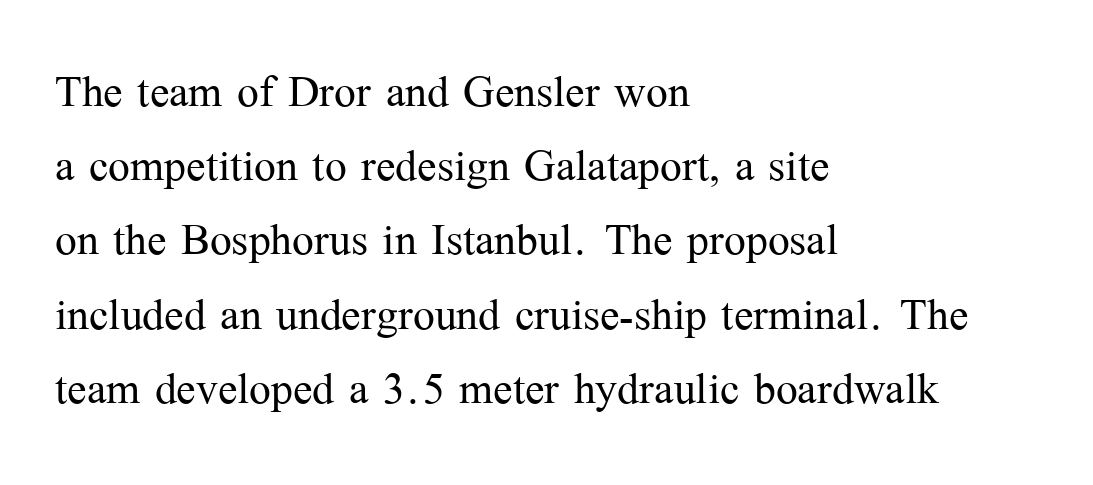
The image shows 58 px light serif type, upright; set left-aligned, normal line spacing (1.28x), normal letter spacing, not underlined; medium stroke contrast and a medium x-height.
